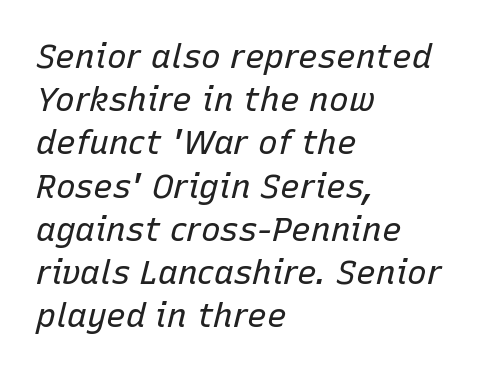
Q: Is the text bold? A: No.
Q: Is the text italic (slanted)? A: Yes, it leans right by about 15 degrees.
Q: Is the text underlined? A: No.
Q: How is the paragraph aligned? A: Left-aligned.
Q: Is the spacing between letters normal or unusually wide? A: Normal.
Q: Is the spacing between lines tight, normal or loose? A: Normal.
Q: Width (condensed, normal, or wide)? A: Normal.
Q: Stroke contrast? A: Low.
Q: x-height? A: Medium.
Q: Monospaced? A: No.
